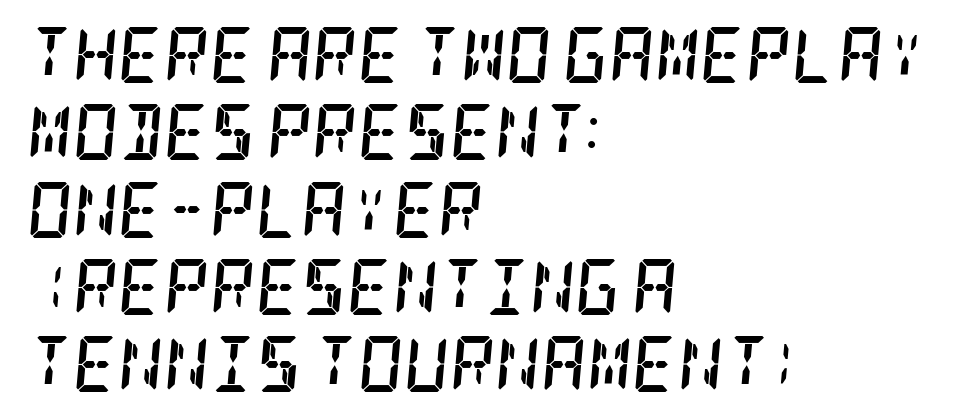
Q: Is the text bold? A: Yes.
Q: Is the text italic (slanted)? A: Yes, it leans right by about 5 degrees.
Q: Is the typeface a serif or a sans-serif typeface? A: Serif.
Q: Is the text underlined? A: No.
Q: How is the paragraph aligned? A: Left-aligned.
Q: Is the spacing between letters normal or unusually wide? A: Normal.
Q: Is the spacing between lines tight, normal or loose? A: Normal.
Q: Width (condensed, normal, or wide)? A: Condensed.
Q: Stroke contrast? A: Low.
Q: x-height? A: Large.
